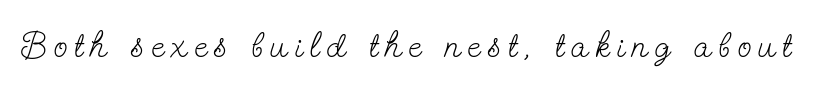
Descender tails drop into unmarked territory. A typesetter would call this proportional, since set widths differ per character. On a weight scale, this lands at 450 or below. Are there feet on the stems? There are — it's a serif. Tracking value appears strongly positive — letters spread wide.
